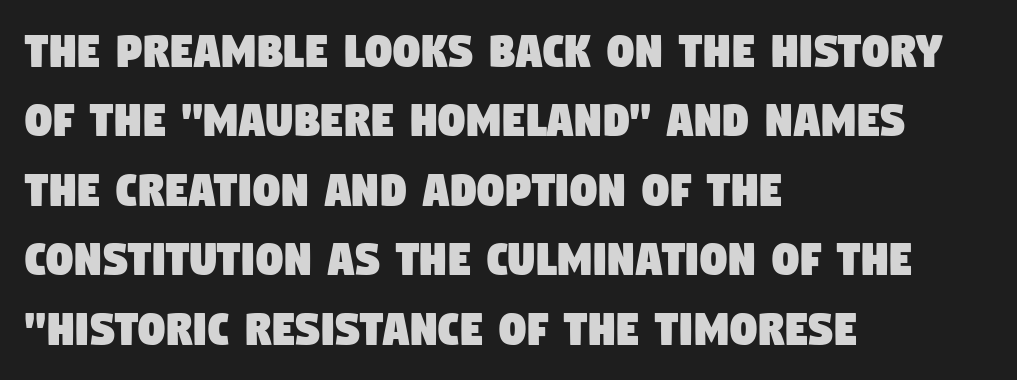
What's the leading like? Ordinary, nothing unusual. Bare-footed words on every line. Stroke terminals: plain, sans-serif. The type is set solid horizontally, with unmodified tracking.
